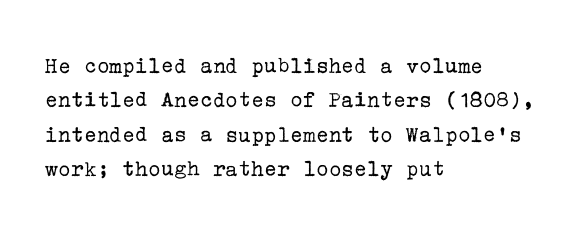
{"italic": "no", "bold": "no", "underline": "no", "align": "left", "line_spacing": "normal", "line_spacing_ratio": 1.43, "letter_spacing": "normal", "letter_spacing_em": 0.0, "glyph_px": 24}
